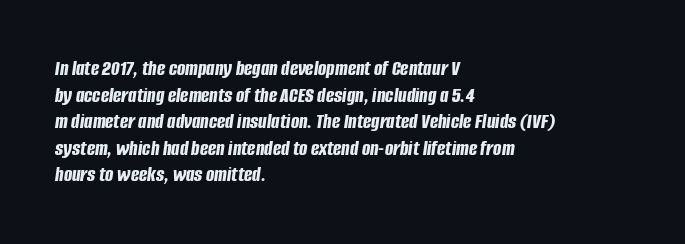
{"italic": "yes", "lean": "right", "slant_degrees": 8, "bold": "yes", "underline": "no", "align": "left", "line_spacing_ratio": 1.21, "letter_spacing": "normal", "letter_spacing_em": 0.0, "glyph_px": 22}
